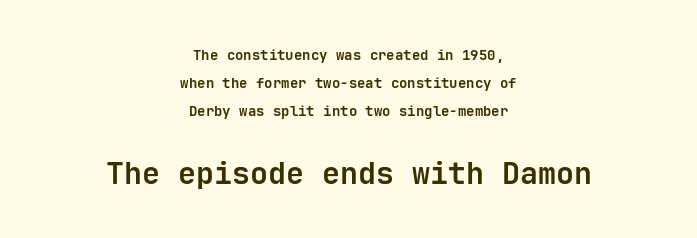
Note the uniform advance width — an 'i' takes as much space as an 'm'. Observe the absence of serifs on each vertical stroke in this sample. Emphasis by weight is at full strength: bold. Anything drawn beneath the words? Only blank space. This block would shrink considerably if given ordinary leading; it's expanded now.
